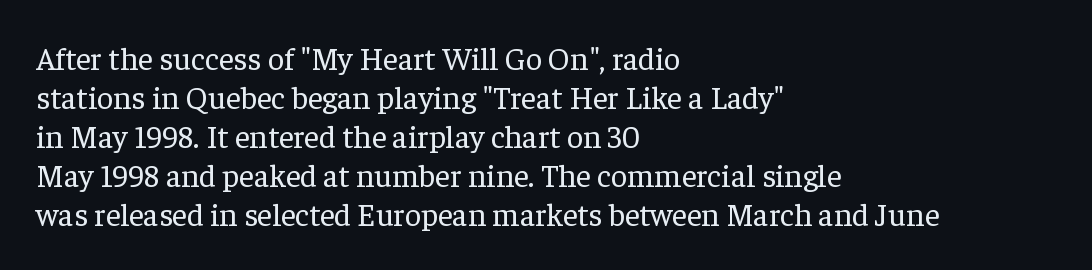
{"serif": "yes", "italic": "no", "bold": "no", "weight": "regular", "width": "normal", "stroke_contrast": "low", "x_height": "medium", "monospaced": "no", "underline": "no", "align": "left", "line_spacing_ratio": 1.22, "letter_spacing": "normal", "letter_spacing_em": 0.0, "glyph_px": 32}
